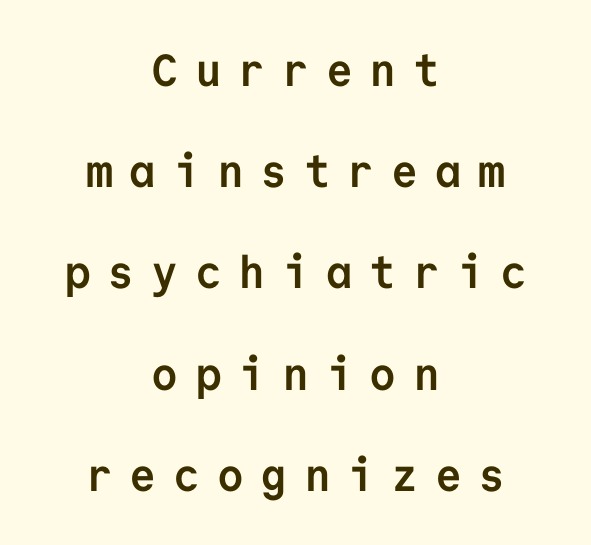
{"serif": "no", "italic": "no", "bold": "yes", "weight": "semibold", "width": "normal", "stroke_contrast": "low", "x_height": "medium", "monospaced": "yes", "underline": "no", "align": "center", "line_spacing": "loose", "line_spacing_ratio": 2.25, "letter_spacing": "wide", "letter_spacing_em": 0.37, "glyph_px": 45}
